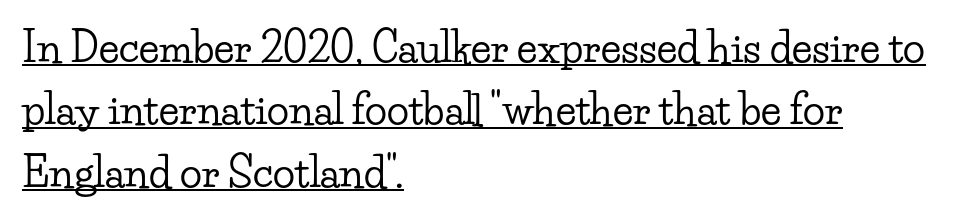
The image shows 41 px wide serif type, upright; set left-aligned, normal line spacing (1.52x), normal letter spacing, underlined; low stroke contrast and a small x-height.
